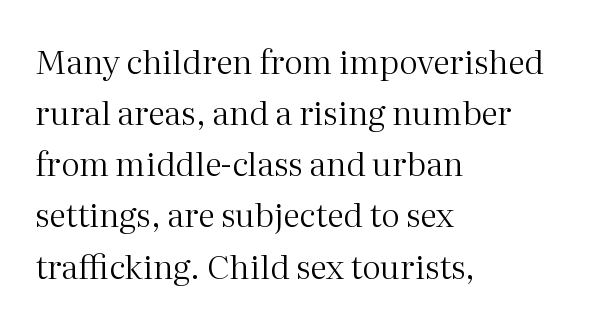
The image shows 33 px regular-weight serif type, upright; set left-aligned, normal line spacing (1.55x), normal letter spacing, not underlined; medium stroke contrast and a medium x-height.
